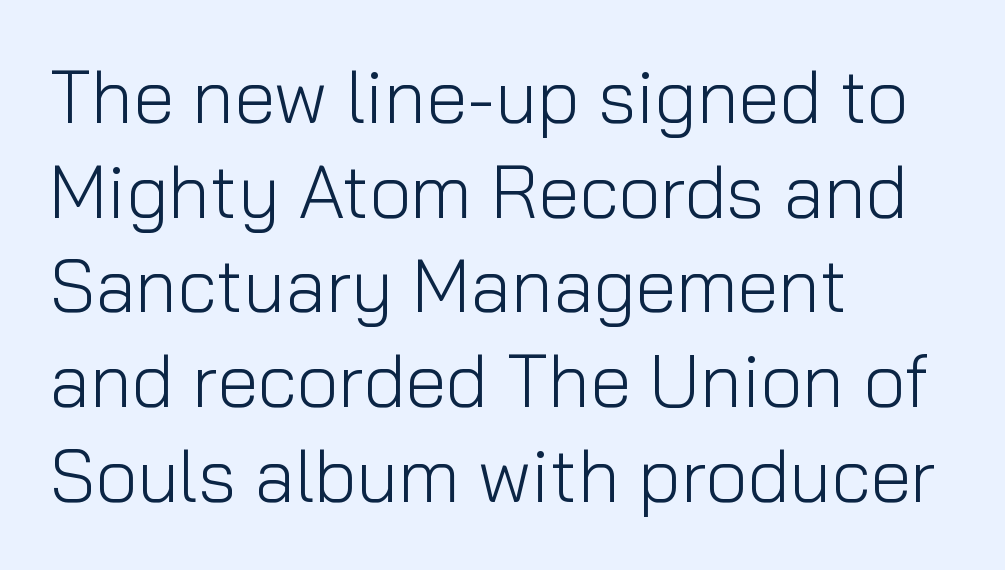
The image shows 74 px light sans-serif type, upright; set left-aligned, normal line spacing (1.28x), normal letter spacing, not underlined; low stroke contrast and a medium x-height.
